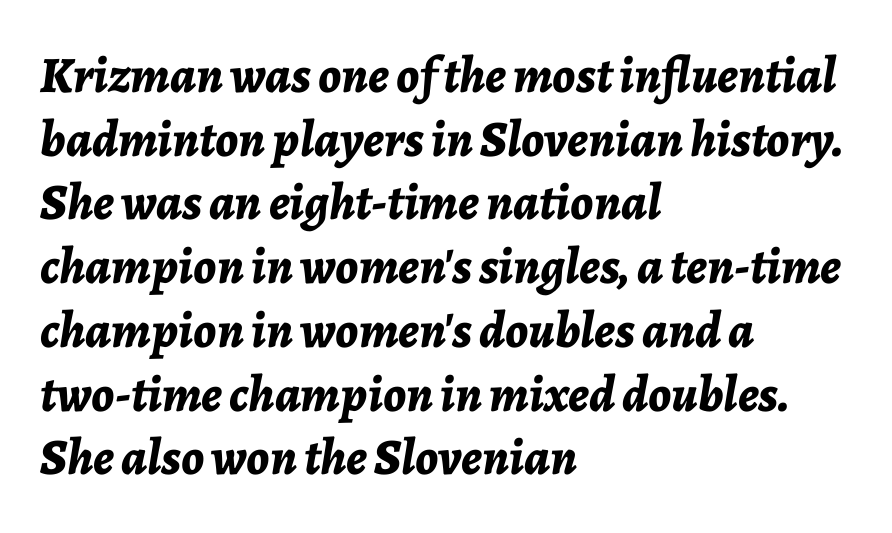
A dark, heavy texture on the line: the type is bold. Glance below the letters and you will spot only blank space. Default kerning and tracking; the words read as compact shapes. What's the leading like? Ordinary, nothing unusual. This sample has the flowing, uneven cadence of proportional lettering. The font's italic variant was chosen for this text.
